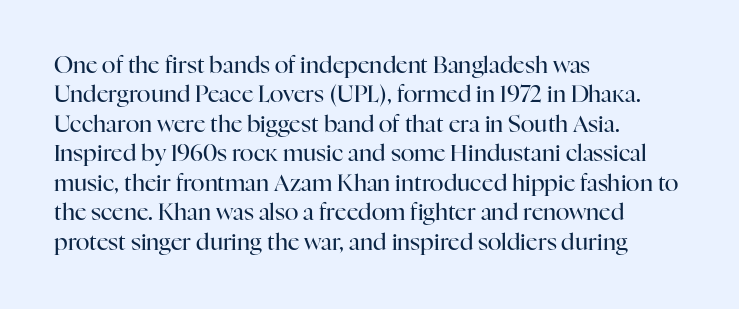
Q: Is the text bold? A: No.
Q: Is the text italic (slanted)? A: No, it is upright.
Q: Is the text underlined? A: No.
Q: How is the paragraph aligned? A: Left-aligned.
Q: Is the spacing between letters normal or unusually wide? A: Normal.
Q: Is the spacing between lines tight, normal or loose? A: Normal.
